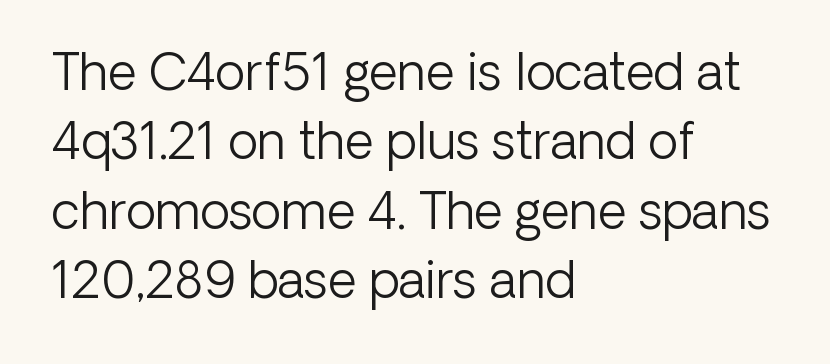
The image shows 50 px light sans-serif type, upright; set left-aligned, normal line spacing (1.39x), normal letter spacing, not underlined; low stroke contrast and a medium x-height.
